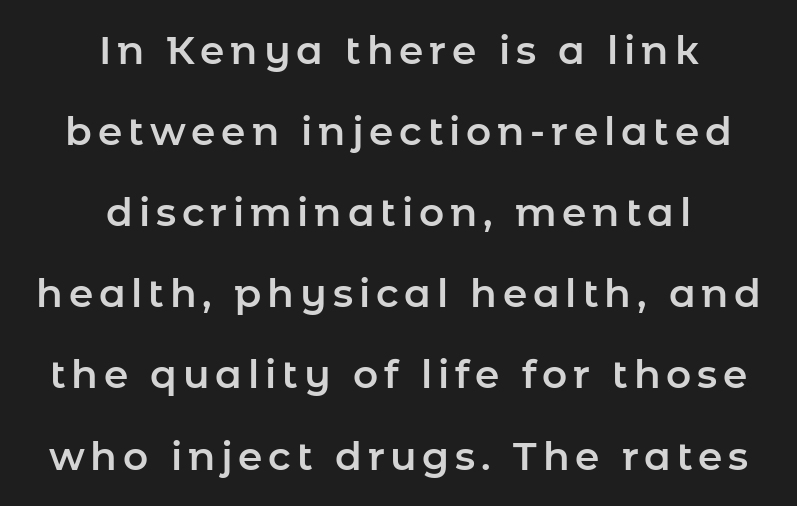
Words float on clear page, feet unadorned. The glyphs in this specimen are sans serif. Designer's note — italics off, roman on. Character widths vary here, with narrow letters taking less room than wide ones. These lines stack symmetrically, like a column narrowing and widening about its center. Regarding leading, the lines here are spaced well apart.
